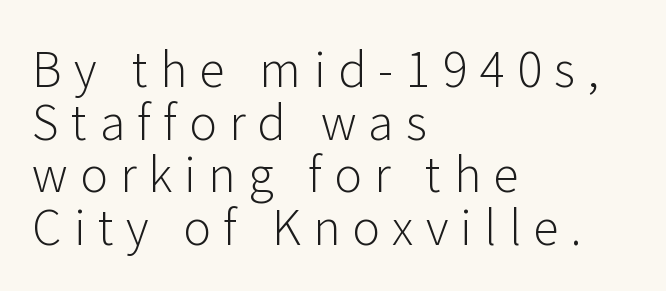
Q: Is the text bold? A: No.
Q: Is the text italic (slanted)? A: No, it is upright.
Q: Is the typeface a serif or a sans-serif typeface? A: Sans-serif.
Q: Is the text underlined? A: No.
Q: How is the paragraph aligned? A: Left-aligned.
Q: Is the spacing between letters normal or unusually wide? A: Unusually wide.
Q: Is the spacing between lines tight, normal or loose? A: Tight.
Q: Width (condensed, normal, or wide)? A: Normal.
Q: Stroke contrast? A: Low.
Q: x-height? A: Medium.
Q: Monospaced? A: No.
